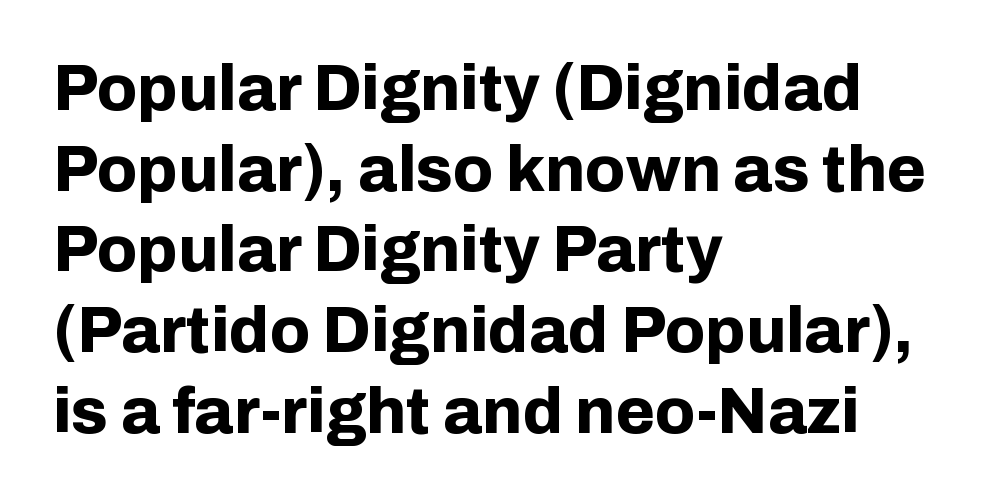
Q: Is the text bold? A: Yes.
Q: Is the text italic (slanted)? A: No, it is upright.
Q: Is the typeface a serif or a sans-serif typeface? A: Sans-serif.
Q: Is the text underlined? A: No.
Q: How is the paragraph aligned? A: Left-aligned.
Q: Is the spacing between letters normal or unusually wide? A: Normal.
Q: Is the spacing between lines tight, normal or loose? A: Normal.
Q: Width (condensed, normal, or wide)? A: Normal.
Q: Stroke contrast? A: Low.
Q: x-height? A: Medium.
Q: Monospaced? A: No.
